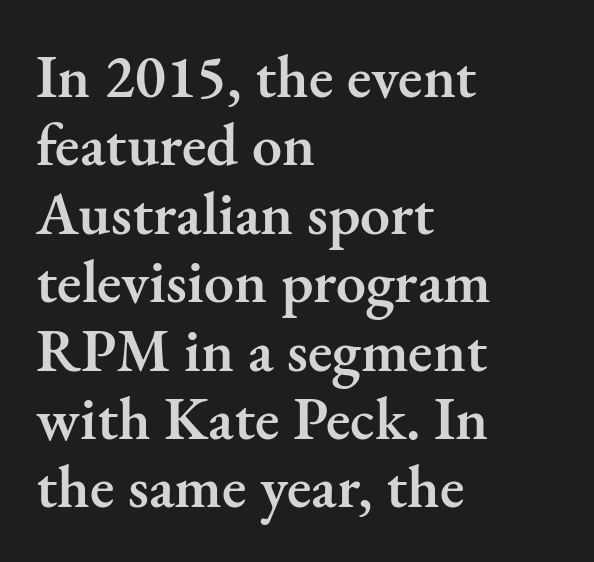
{"serif": "yes", "italic": "no", "bold": "semi", "weight": "semibold", "width": "normal", "stroke_contrast": "medium", "x_height": "small", "monospaced": "no", "underline": "no", "align": "left", "line_spacing": "tight", "line_spacing_ratio": 1.14, "letter_spacing": "normal", "letter_spacing_em": 0.0, "glyph_px": 60}
